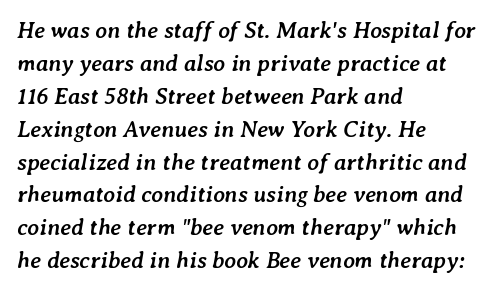
{"italic": "yes", "lean": "right", "slant_degrees": 7, "bold": "yes", "underline": "no", "align": "left", "line_spacing": "normal", "line_spacing_ratio": 1.43, "letter_spacing": "normal", "letter_spacing_em": 0.0, "glyph_px": 23}
